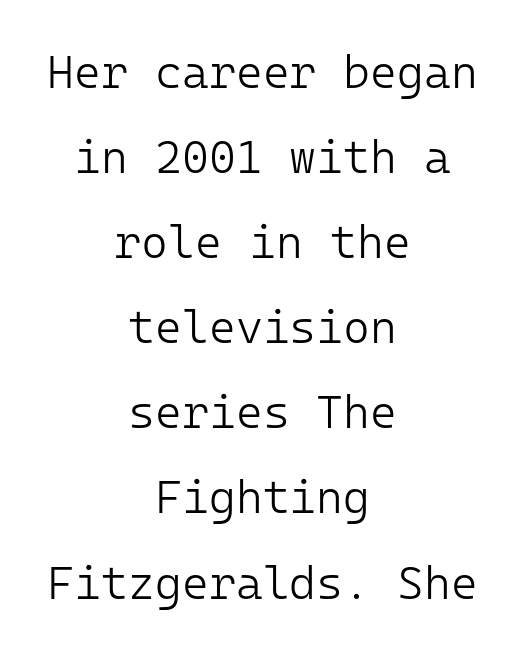
Unlike a traditional serif, this face leaves its strokes unadorned. Each word holds together tightly as a unit, with standard inter-letter gaps. A clean baseline with only descenders dipping below it. Casual observation: everything's sitting right in the middle. This sample has the even, mechanical cadence of fixed-width lettering.
